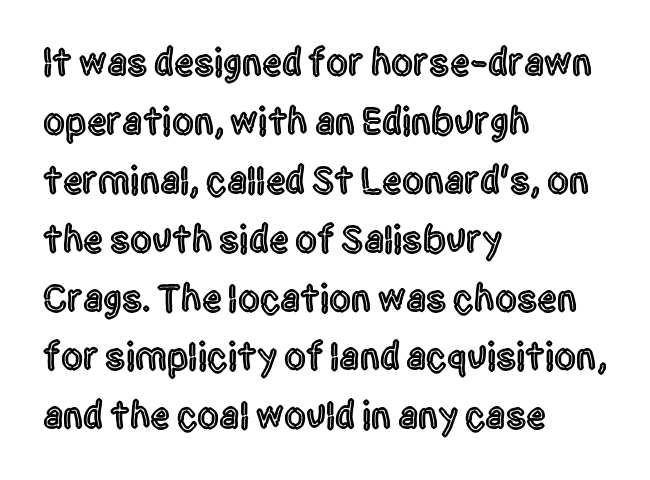
Honestly, there is no underline to notice here at all. Letterform terminals end flat and unadorned throughout the passage. Leftover space on each line is placed entirely after the last word. Character widths vary here, with narrow letters taking less room than wide ones. The letterforms sit shoulder to shoulder at normal distance.
